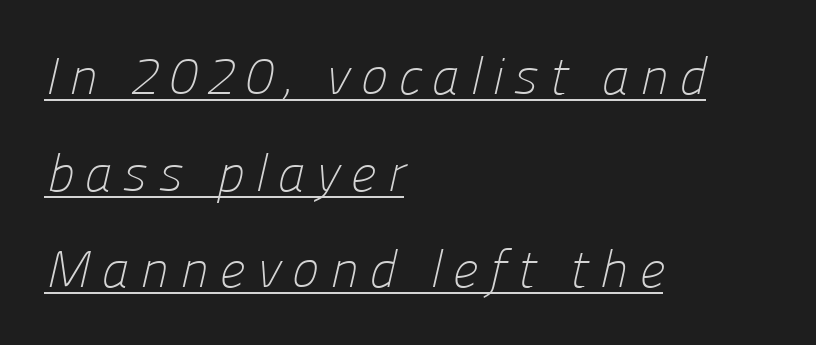
A sans-serif font was chosen for this passage. Horizontal alignment here is leftward, the default for most running prose. The glyphs are accompanied by a horizontal stroke just below them. The letterforms stand isolated, each surrounded by extra space. The letterforms sit at book weight or below. The face used here is proportionally spaced, like ordinary book or web type.
